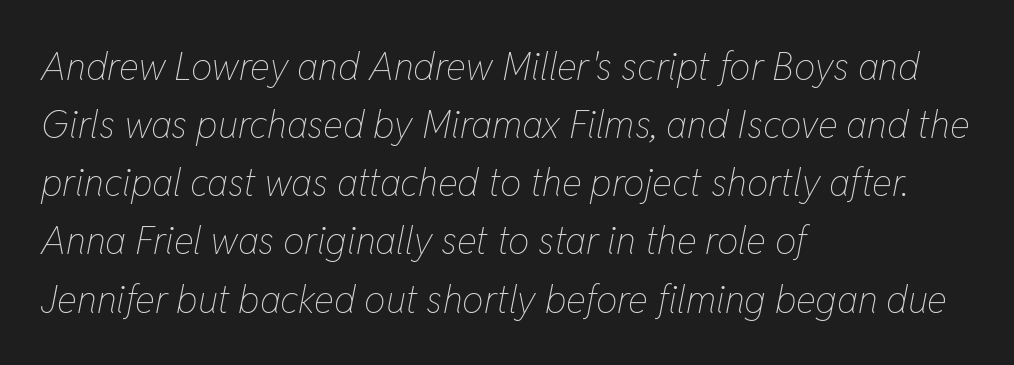
The image shows 38 px thin, condensed type, italic (leaning right); set left-aligned, normal line spacing (1.53x), normal letter spacing, not underlined; low stroke contrast and a medium x-height.
